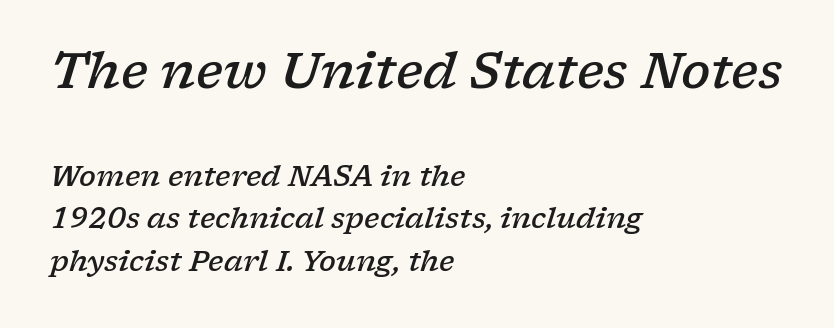
The image shows 49 px semibold, wide serif type, italic (leaning right); set left-aligned, normal line spacing (1.52x), normal letter spacing, not underlined; the first (top) block is 1.75x larger; low stroke contrast and a medium x-height.
